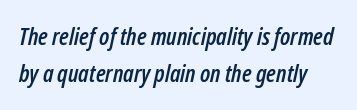
Q: Is the text italic (slanted)? A: Yes, it leans right by about 12 degrees.
Q: Is the text underlined? A: No.
Q: Is the spacing between letters normal or unusually wide? A: Normal.
Q: Is the spacing between lines tight, normal or loose? A: Normal.
